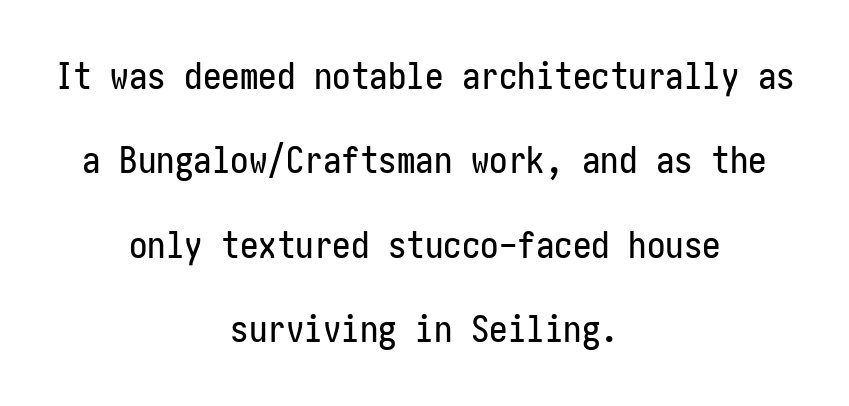
Notice how the passage keeps no hard edge, just a central spine. Anything drawn beneath the words? Only blank space. Compared with typical paragraphs, the rows here are farther apart. Stroke terminals: plain, sans-serif. No extra tracking has been applied to these lines.
